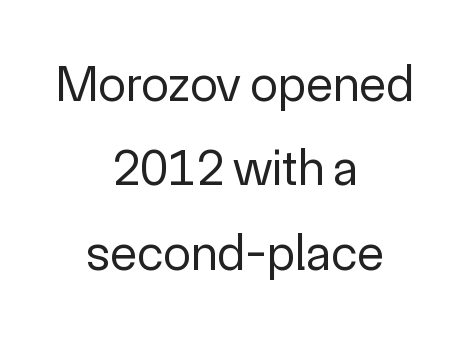
Varying glyph widths throughout — classic text-font behaviour. The space between consecutive lines is moderate. The typesetting does not lean heavy: it is not bold. This is sans-serif lettering, the kind often seen on screens and signage. A centered setting, common on invitations and titles, is used for this passage.
